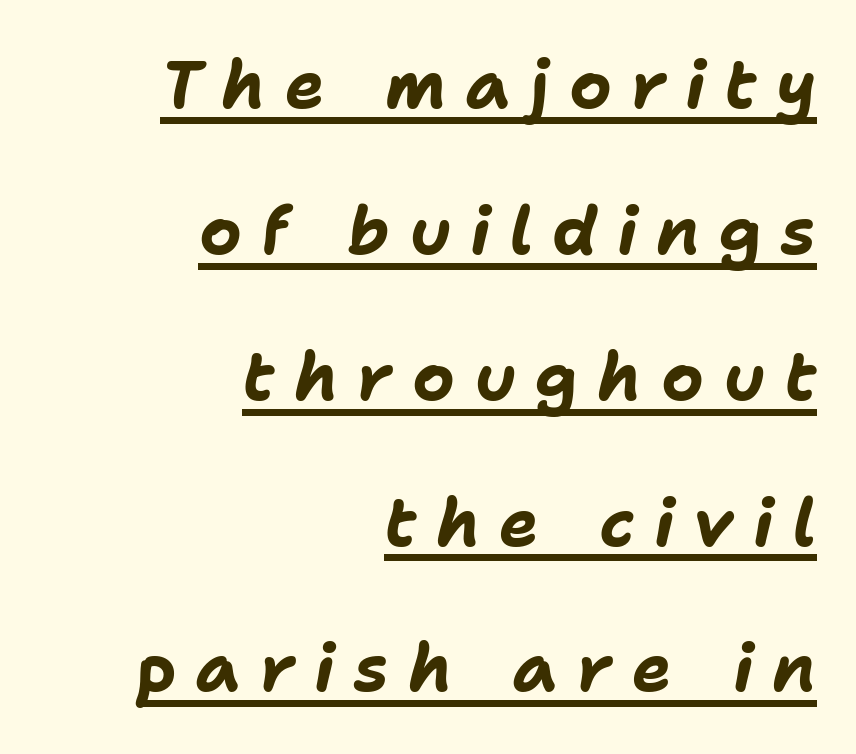
{"italic": "yes", "lean": "right", "slant_degrees": 11, "bold": "yes", "weight": "bold", "width": "normal", "stroke_contrast": "low", "x_height": "medium", "monospaced": "no", "underline": "yes", "align": "right", "line_spacing": "loose", "line_spacing_ratio": 2.21, "letter_spacing": "wide", "letter_spacing_em": 0.29, "glyph_px": 66}
